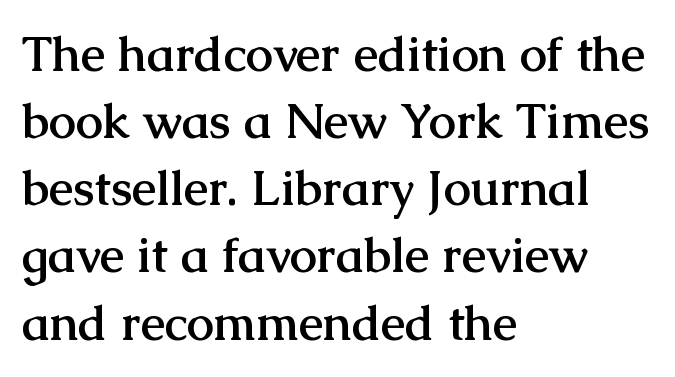
Q: Is the text bold? A: Yes.
Q: Is the text italic (slanted)? A: No, it is upright.
Q: Is the typeface a serif or a sans-serif typeface? A: Serif.
Q: Is the text underlined? A: No.
Q: How is the paragraph aligned? A: Left-aligned.
Q: Is the spacing between letters normal or unusually wide? A: Normal.
Q: Is the spacing between lines tight, normal or loose? A: Normal.
Q: Width (condensed, normal, or wide)? A: Normal.
Q: Stroke contrast? A: Medium.
Q: x-height? A: Medium.
Q: Monospaced? A: No.
